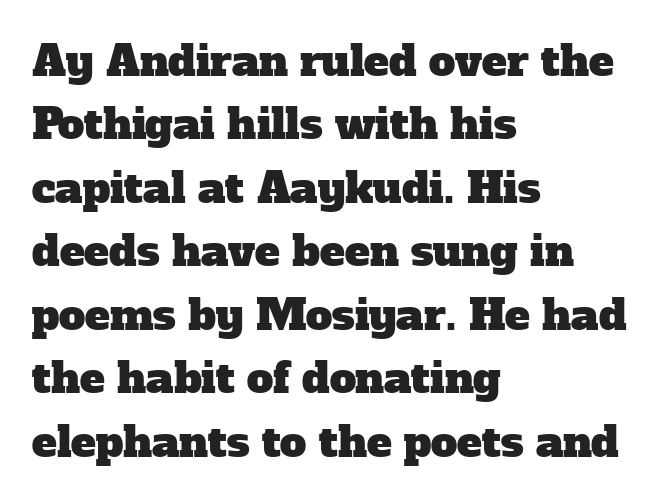
Reading down the column, the eye jumps a familiar distance to each next line. Short note: letters normally spaced. Yep, those are serifs on the letters. The passage shown is not underscored anywhere. Think of a printed novel: that variable character pitch is what you see here.
